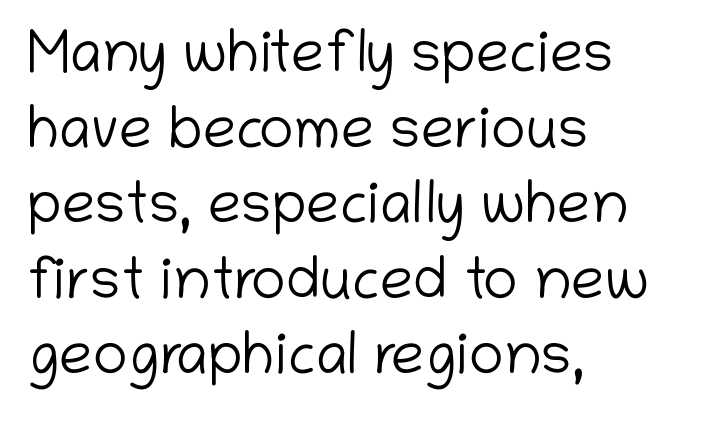
Q: Is the text bold? A: No.
Q: Is the text italic (slanted)? A: No, it is upright.
Q: Is the typeface a serif or a sans-serif typeface? A: Sans-serif.
Q: Is the text underlined? A: No.
Q: How is the paragraph aligned? A: Left-aligned.
Q: Is the spacing between letters normal or unusually wide? A: Normal.
Q: Is the spacing between lines tight, normal or loose? A: Normal.
Q: Width (condensed, normal, or wide)? A: Normal.
Q: Stroke contrast? A: Low.
Q: x-height? A: Medium.
Q: Monospaced? A: No.
